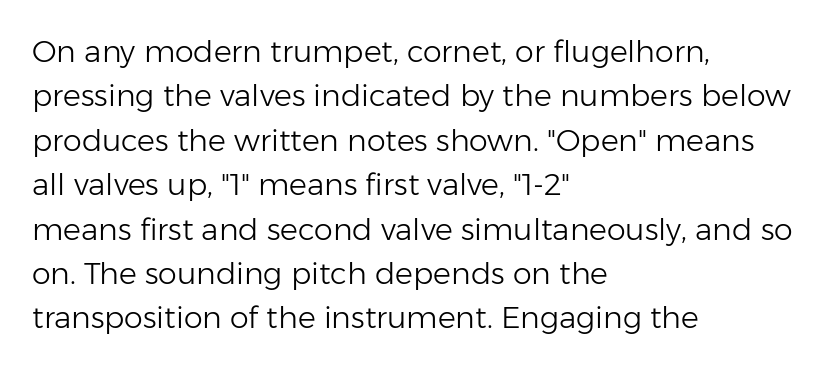
The image shows 30 px light sans-serif type, upright; set left-aligned, normal line spacing (1.48x), normal letter spacing, not underlined; low stroke contrast and a medium x-height.
